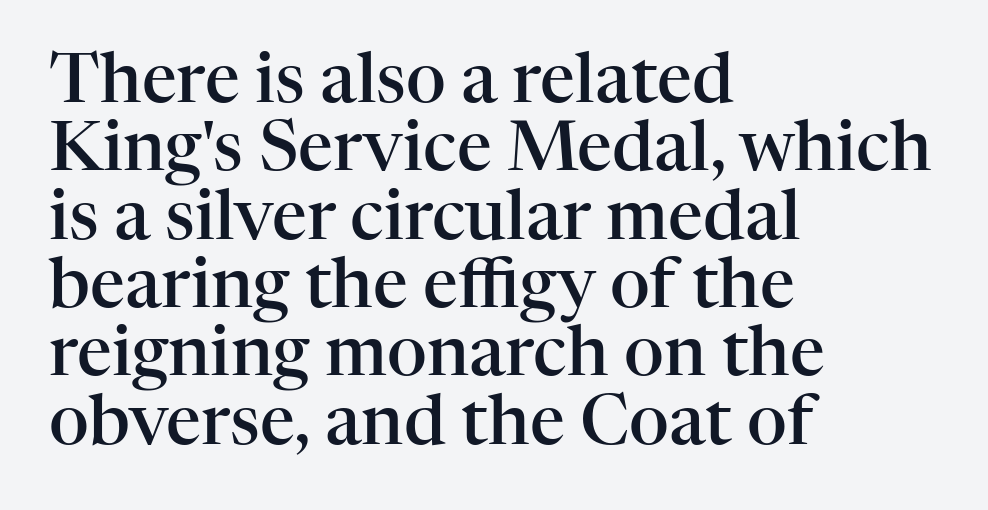
{"serif": "yes", "italic": "no", "bold": "semi", "weight": "semibold", "width": "normal", "stroke_contrast": "high", "x_height": "medium", "monospaced": "no", "underline": "no", "align": "left", "line_spacing": "tight", "line_spacing_ratio": 0.99, "letter_spacing": "normal", "letter_spacing_em": 0.0, "glyph_px": 69}
